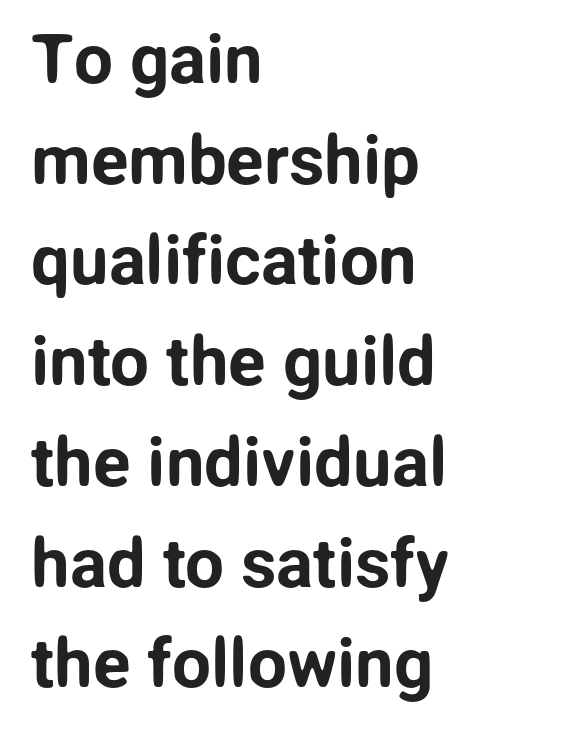
What kind of face is this? One without serifs — a sans. No italicization has been applied; the sample stays upright. A typesetter would call this proportional, since set widths differ per character. Default kerning and tracking; the words read as compact shapes. Regular leading.
